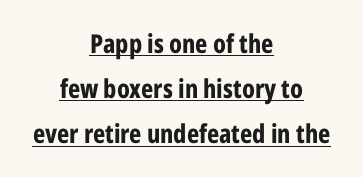
Ordinary non-slanted type is in use. Somebody hit Ctrl+U on this one — the words are underlined. Which margin do the lines hug? Neither — every line sits in the middle. Short note: letters normally spaced.
